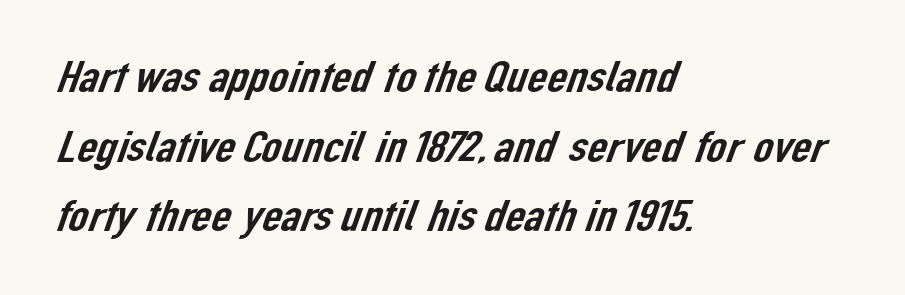
The image shows 44 px sans-serif type; set left-aligned, normal line spacing (1.58x), normal letter spacing, not underlined; low stroke contrast and a medium x-height.
